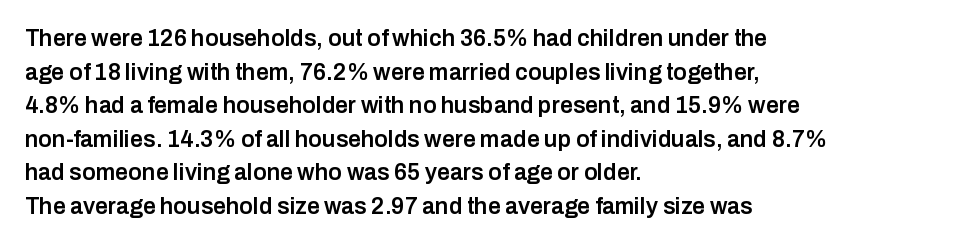
The image shows 23 px text type, upright; set left-aligned, normal line spacing (1.46x), normal letter spacing, not underlined.
